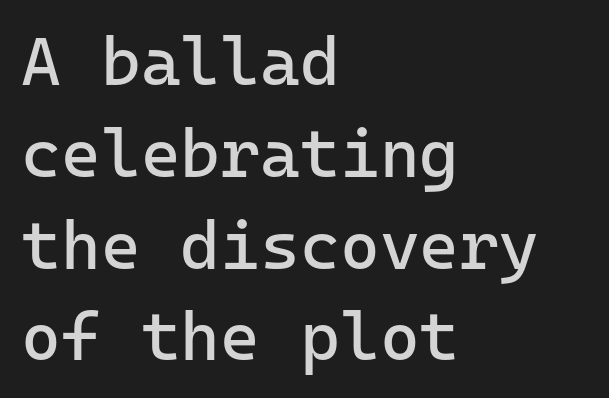
Q: Is the text bold? A: No.
Q: Is the text italic (slanted)? A: No, it is upright.
Q: Is the typeface a serif or a sans-serif typeface? A: Sans-serif.
Q: Is the text underlined? A: No.
Q: How is the paragraph aligned? A: Left-aligned.
Q: Is the spacing between letters normal or unusually wide? A: Normal.
Q: Is the spacing between lines tight, normal or loose? A: Normal.
Q: Width (condensed, normal, or wide)? A: Normal.
Q: Stroke contrast? A: Low.
Q: x-height? A: Medium.
Q: Monospaced? A: Yes.
